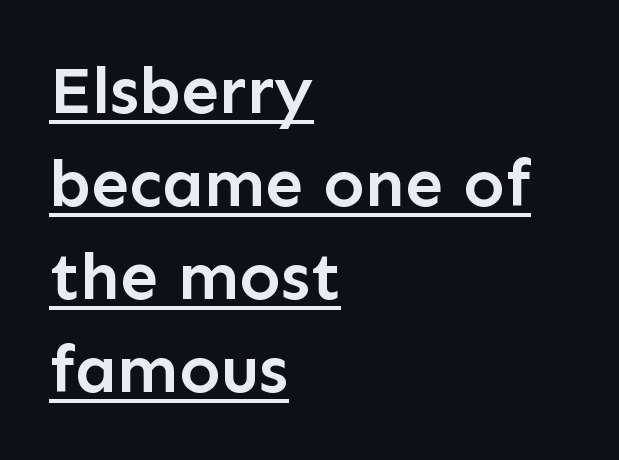
{"serif": "no", "italic": "no", "bold": "semi", "weight": "semibold", "width": "normal", "stroke_contrast": "low", "x_height": "medium", "monospaced": "no", "underline": "yes", "align": "left", "line_spacing": "normal", "line_spacing_ratio": 1.37, "letter_spacing": "normal", "letter_spacing_em": 0.0, "glyph_px": 68}
